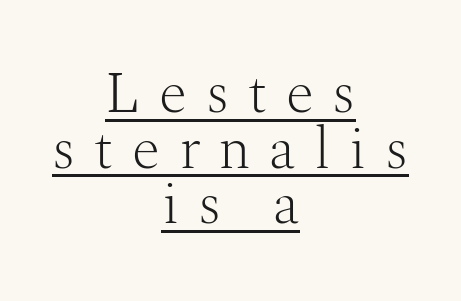
{"serif": "yes", "italic": "no", "bold": "no", "weight": "light", "width": "normal", "stroke_contrast": "medium", "x_height": "medium", "monospaced": "no", "underline": "yes", "align": "center", "line_spacing": "tight", "line_spacing_ratio": 0.96, "letter_spacing": "wide", "letter_spacing_em": 0.32, "glyph_px": 58}
